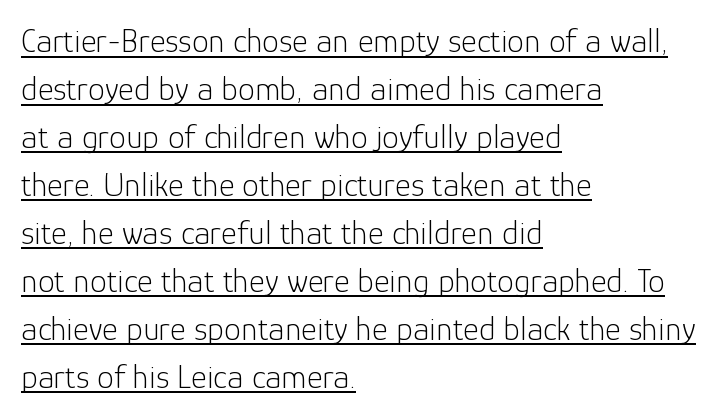
{"serif": "no", "italic": "no", "bold": "no", "weight": "light", "width": "normal", "stroke_contrast": "low", "x_height": "medium", "monospaced": "no", "underline": "yes", "align": "left", "line_spacing": "normal", "line_spacing_ratio": 1.41, "letter_spacing": "normal", "letter_spacing_em": 0.0, "glyph_px": 34}
